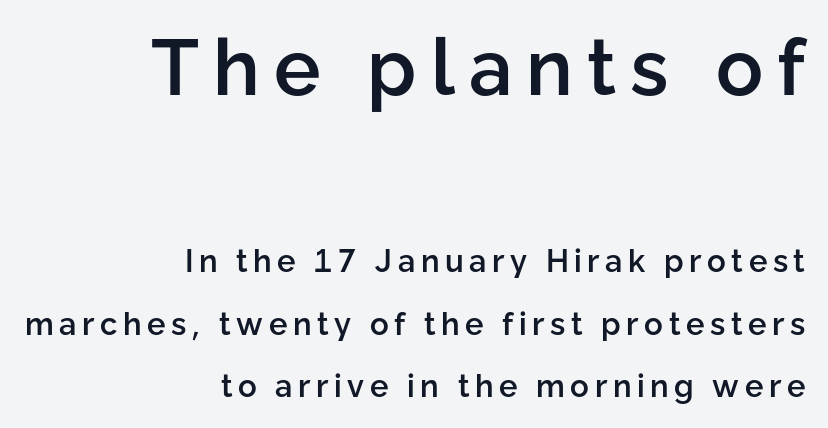
The image shows 78 px semibold sans-serif type, upright; set right-aligned, loose line spacing (2.02x), not underlined; the first (top) block is 2.52x larger; low stroke contrast and a medium x-height.
